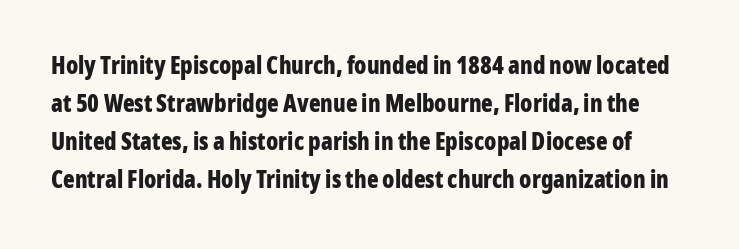
{"italic": "no", "bold": "yes", "underline": "no", "line_spacing": "normal", "line_spacing_ratio": 1.58, "letter_spacing": "normal", "letter_spacing_em": 0.0, "glyph_px": 24}
